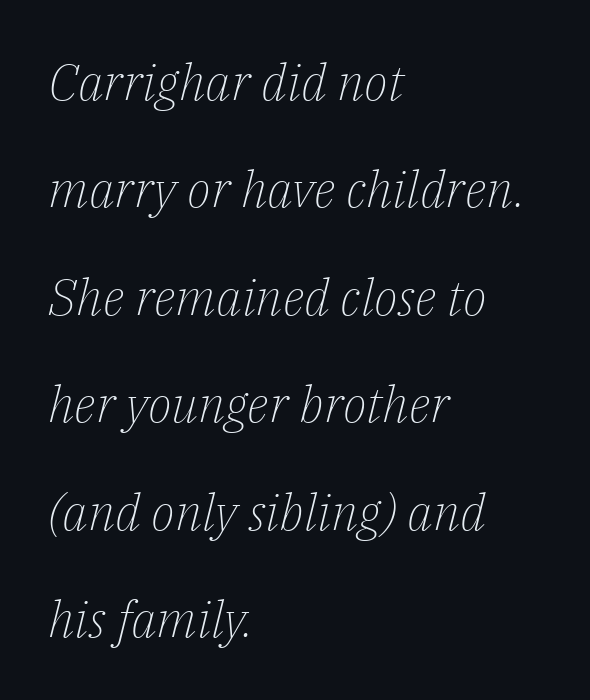
The image shows 50 px light serif type, italic (leaning right); set left-aligned, loose line spacing (2.15x), normal letter spacing, not underlined; low stroke contrast and a medium x-height.
